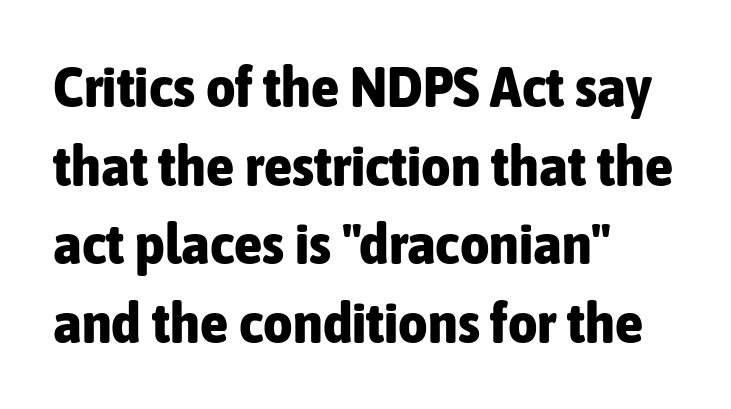
Q: Is the text bold? A: Yes.
Q: Is the text italic (slanted)? A: No, it is upright.
Q: Is the typeface a serif or a sans-serif typeface? A: Sans-serif.
Q: Is the text underlined? A: No.
Q: How is the paragraph aligned? A: Left-aligned.
Q: Is the spacing between letters normal or unusually wide? A: Normal.
Q: Is the spacing between lines tight, normal or loose? A: Normal.
Q: Width (condensed, normal, or wide)? A: Condensed.
Q: Stroke contrast? A: Low.
Q: x-height? A: Medium.
Q: Monospaced? A: No.
